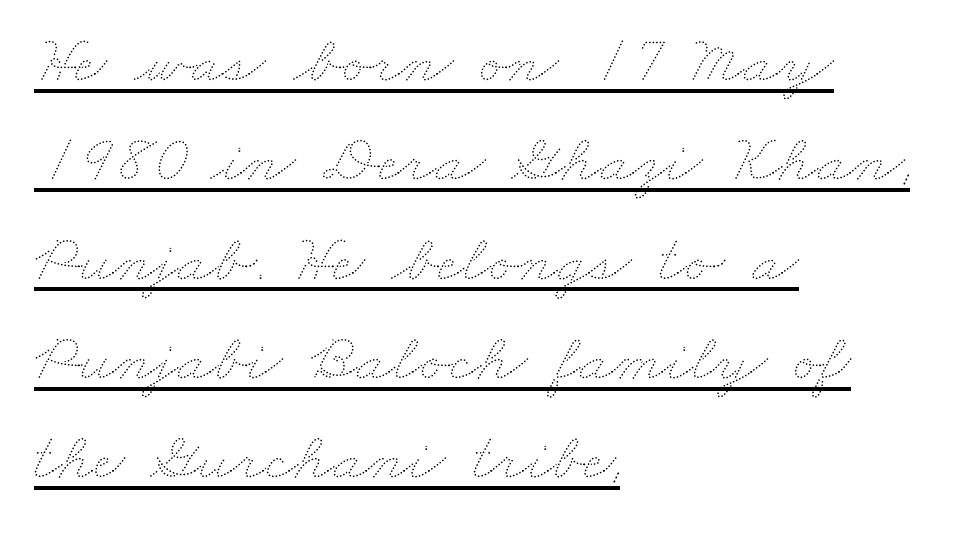
{"bold": "no", "weight": "thin", "width": "wide", "stroke_contrast": "medium", "x_height": "small", "monospaced": "no", "underline": "yes", "align": "left", "line_spacing": "normal", "line_spacing_ratio": 1.46, "letter_spacing": "normal", "letter_spacing_em": 0.0, "glyph_px": 68}
